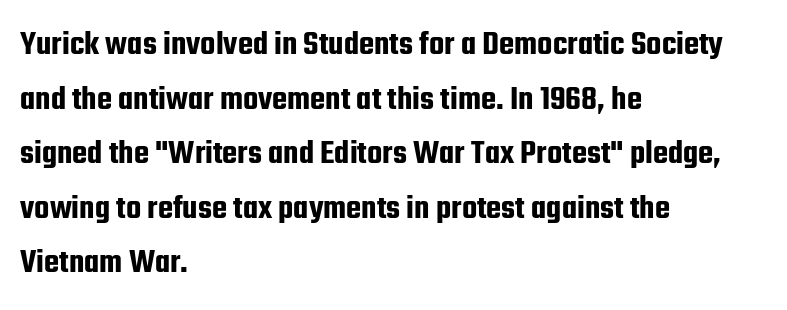
{"serif": "no", "italic": "no", "width": "condensed", "stroke_contrast": "low", "x_height": "medium", "monospaced": "no", "underline": "no", "align": "left", "line_spacing": "normal", "line_spacing_ratio": 1.56, "letter_spacing": "normal", "letter_spacing_em": 0.0, "glyph_px": 35}
